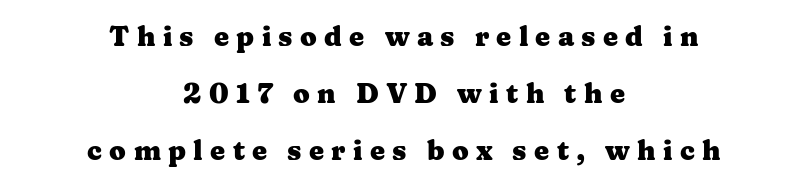
The image shows 27 px bold type, upright; set centered, loose line spacing (2.11x), unusually wide letter spacing (+0.27 em), not underlined.
